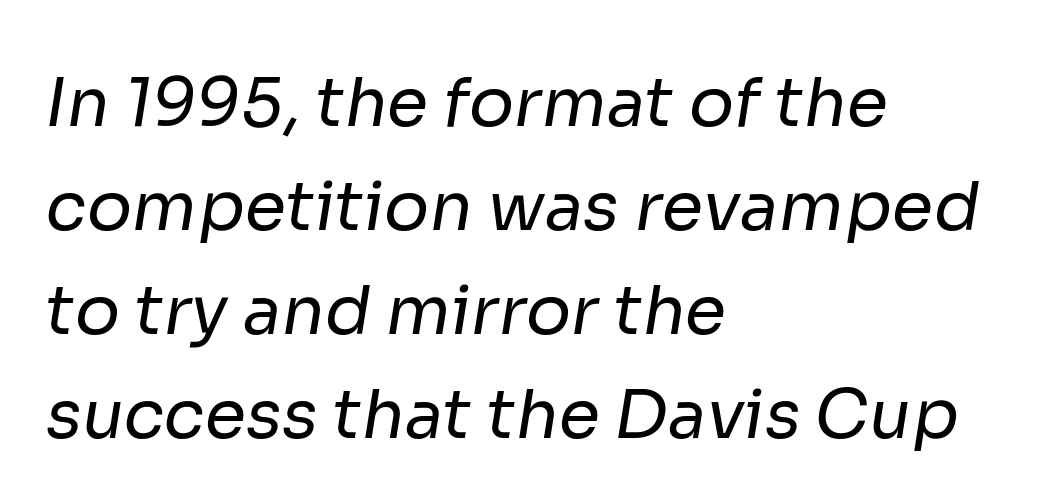
{"serif": "no", "bold": "no", "weight": "regular", "width": "normal", "stroke_contrast": "low", "x_height": "medium", "monospaced": "no", "underline": "no", "align": "left", "line_spacing": "normal", "line_spacing_ratio": 1.55, "letter_spacing": "normal", "letter_spacing_em": 0.0, "glyph_px": 67}
